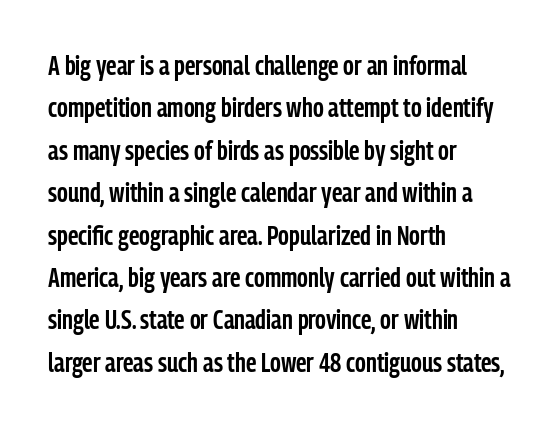
Q: Is the text bold? A: Semi-bold.
Q: Is the text italic (slanted)? A: No, it is upright.
Q: Is the text underlined? A: No.
Q: How is the paragraph aligned? A: Left-aligned.
Q: Is the spacing between letters normal or unusually wide? A: Normal.
Q: Is the spacing between lines tight, normal or loose? A: Normal.
